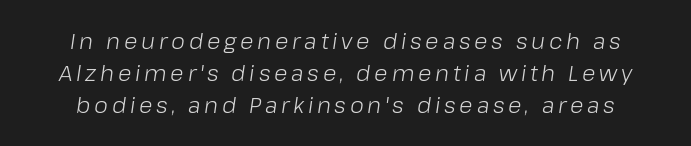
Q: Is the text bold? A: No.
Q: Is the text italic (slanted)? A: Yes, it leans right by about 8 degrees.
Q: Is the text underlined? A: No.
Q: Is the spacing between lines tight, normal or loose? A: Normal.
